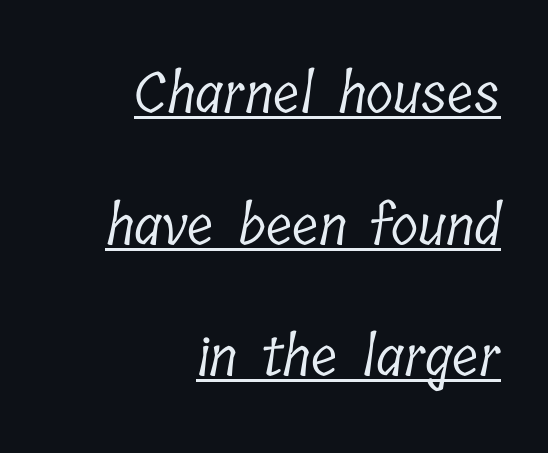
The image shows 56 px light, condensed serif type; set right-aligned, loose line spacing (2.35x), normal letter spacing, underlined; low stroke contrast and a medium x-height.
